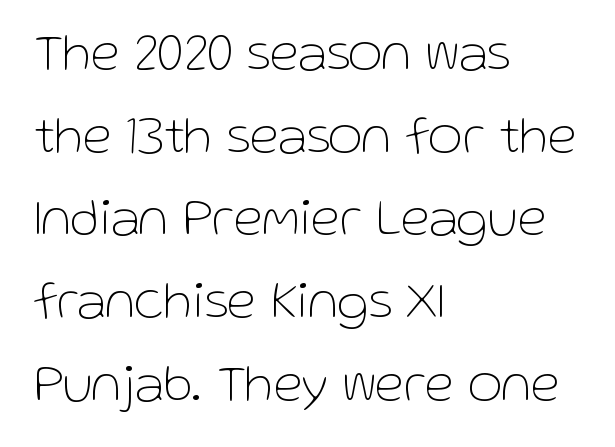
The image shows 53 px thin sans-serif type, upright; set left-aligned, normal line spacing (1.56x), normal letter spacing, not underlined; low stroke contrast and a medium x-height.
